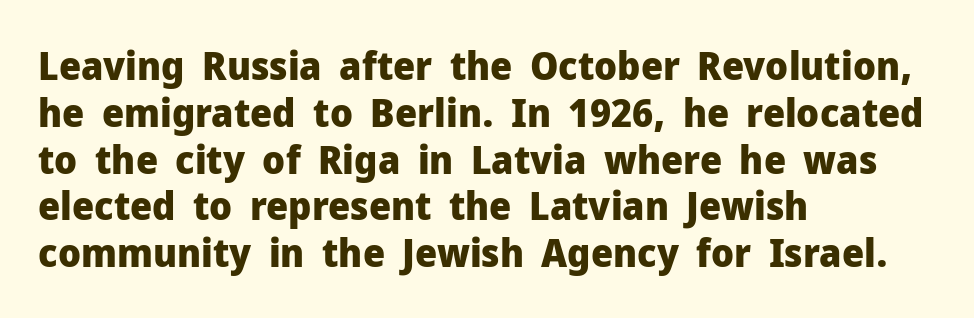
Words appear dense and cohesive because spacing is normal. The gap between lines stays unmarked. A student would call this left alignment; a typographer would say flush left, rag right. Note: no serifs on the glyphs.
